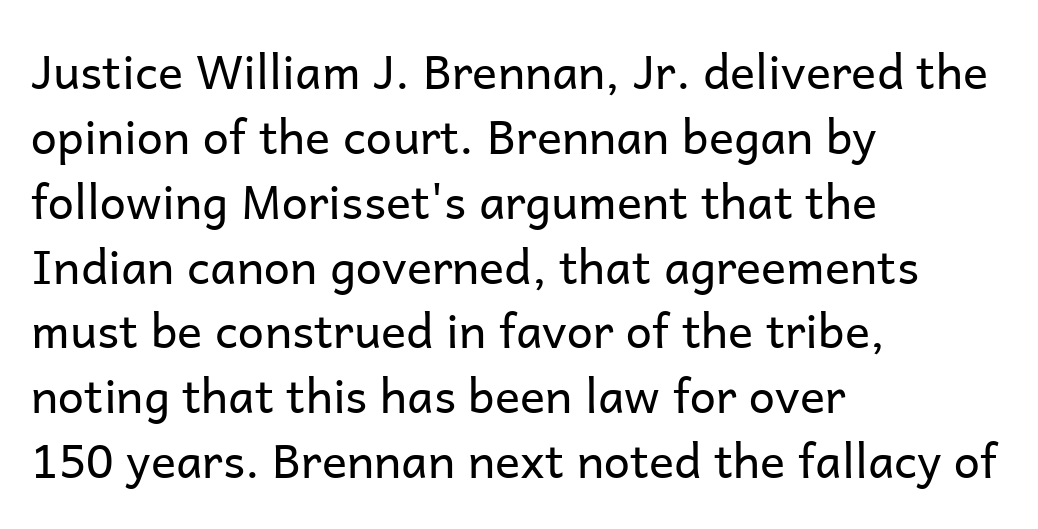
Q: Is the text bold? A: No.
Q: Is the text italic (slanted)? A: No, it is upright.
Q: Is the typeface a serif or a sans-serif typeface? A: Sans-serif.
Q: Is the text underlined? A: No.
Q: How is the paragraph aligned? A: Left-aligned.
Q: Is the spacing between letters normal or unusually wide? A: Normal.
Q: Is the spacing between lines tight, normal or loose? A: Normal.
Q: Width (condensed, normal, or wide)? A: Normal.
Q: Stroke contrast? A: Low.
Q: x-height? A: Medium.
Q: Monospaced? A: No.
